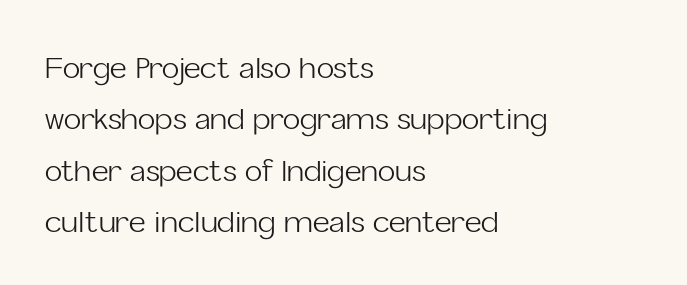
{"serif": "no", "italic": "no", "bold": "no", "weight": "light", "width": "normal", "stroke_contrast": "low", "x_height": "medium", "monospaced": "no", "underline": "no", "align": "left", "line_spacing_ratio": 1.77, "letter_spacing": "normal", "letter_spacing_em": 0.0, "glyph_px": 29}
